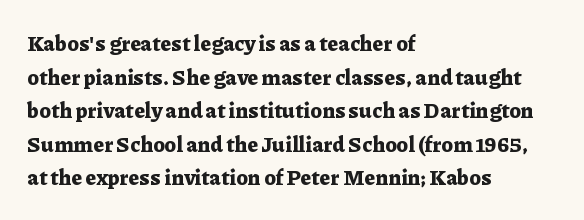
This sample uses plain, unmodified letter spacing. The lines are quadded left. If you measured baseline to baseline, you'd find a middling distance. A dark, heavy texture on the line: the type is bold. Unmarked baselines from the first word to the last.
